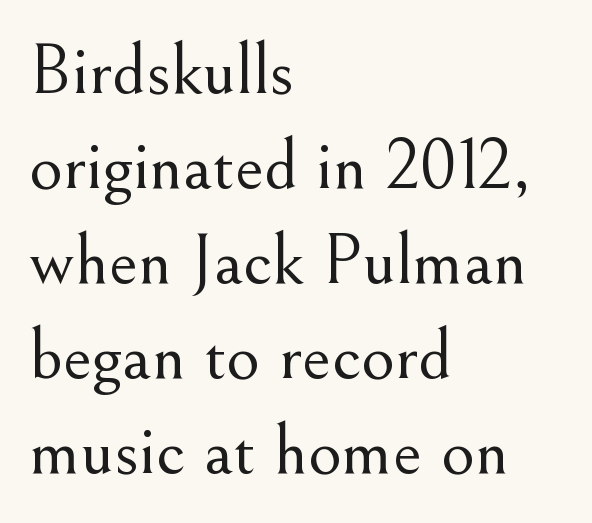
{"serif": "yes", "italic": "no", "bold": "no", "weight": "light", "width": "normal", "stroke_contrast": "medium", "x_height": "small", "monospaced": "no", "underline": "no", "align": "left", "line_spacing": "normal", "line_spacing_ratio": 1.3, "letter_spacing": "normal", "letter_spacing_em": 0.0, "glyph_px": 73}
